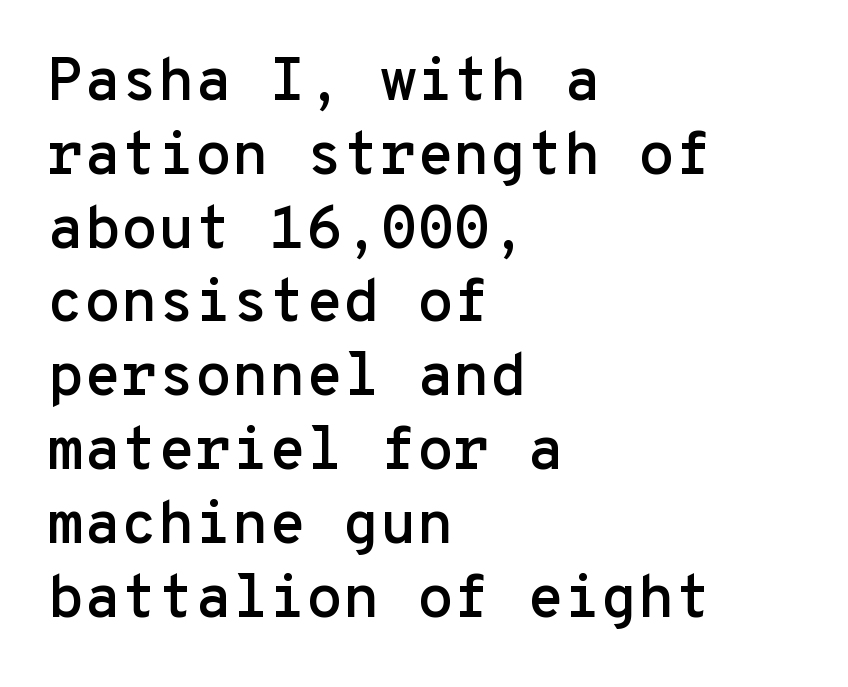
Quick note: underline off. The tracking reads as untouched default to a designer's eye. Classification — sans serif. Upright lettering throughout. Every character here occupies the same horizontal width, giving the sample a typewriter-like rhythm. Notice how the passage keeps a crisp vertical edge on the left only.
